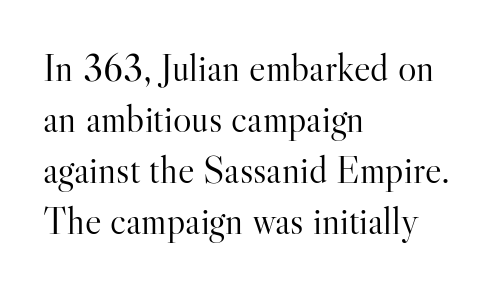
Do the letters lean? They stand straight. Each line starts at the same left margin while the right side varies. Tracking here is standard; glyphs follow each other at the usual distance. Font category for this specimen: serif. A light-to-regular cut is what we see here. Do the characters align in a grid? No, the font is proportional.
